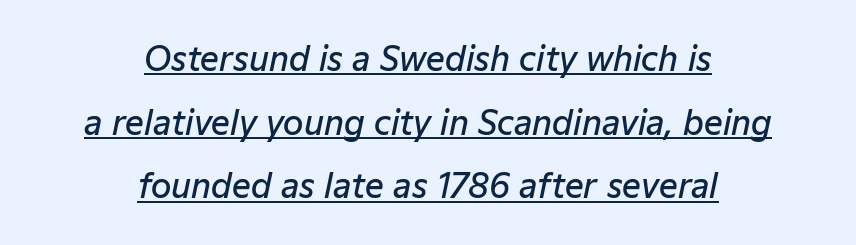
These lines are centered, leaving both edges ragged. These words are printed semibold, heavier than regular yet not bold. Has an underline been added? It has. The block of text is sparse from top to bottom, with ample space between rows.
